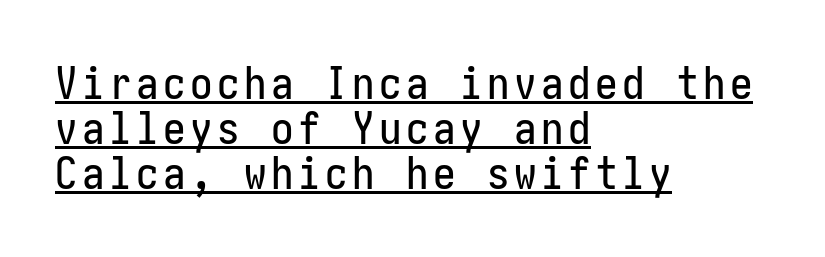
Q: Is the text italic (slanted)? A: No, it is upright.
Q: Is the typeface a serif or a sans-serif typeface? A: Sans-serif.
Q: Is the text underlined? A: Yes.
Q: How is the paragraph aligned? A: Left-aligned.
Q: Is the spacing between lines tight, normal or loose? A: Tight.
Q: Width (condensed, normal, or wide)? A: Condensed.
Q: Stroke contrast? A: Low.
Q: x-height? A: Medium.
